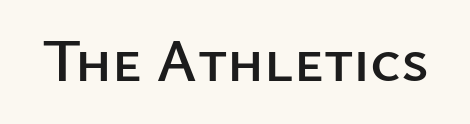
Q: Is the text italic (slanted)? A: No, it is upright.
Q: Is the typeface a serif or a sans-serif typeface? A: Sans-serif.
Q: Is the text underlined? A: No.
Q: Is the spacing between letters normal or unusually wide? A: Normal.
Q: Width (condensed, normal, or wide)? A: Normal.
Q: Stroke contrast? A: Low.
Q: x-height? A: Medium.
Q: Monospaced? A: No.
